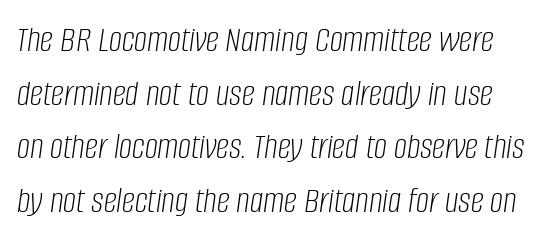
Each row of text sits above clean, open space. This sample uses an oblique cut, with every glyph tilted off the vertical. This is not heavy type; no bold has been used. The space between consecutive lines is moderate. Looks like regular typesetting: each glyph gets only the width it needs.
